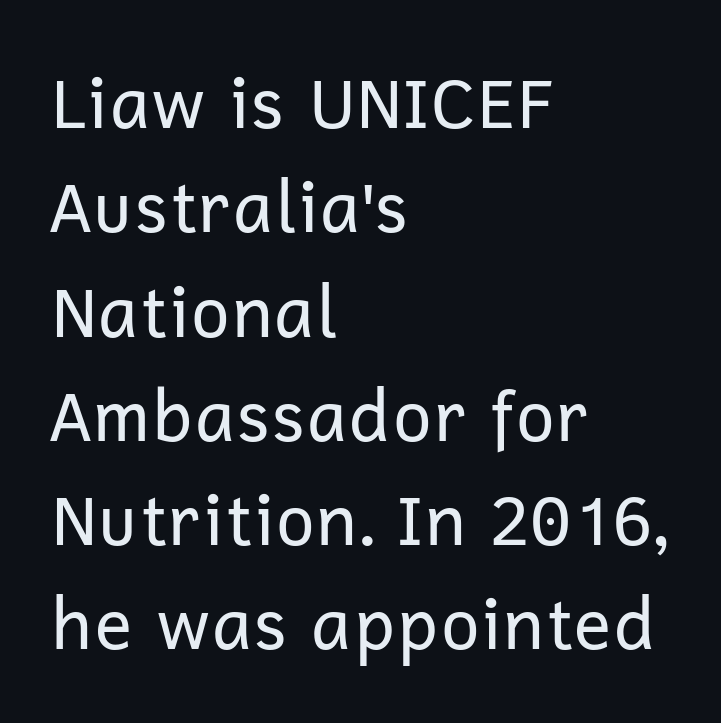
Q: Is the text bold? A: No.
Q: Is the text italic (slanted)? A: No, it is upright.
Q: Is the typeface a serif or a sans-serif typeface? A: Sans-serif.
Q: Is the text underlined? A: No.
Q: How is the paragraph aligned? A: Left-aligned.
Q: Is the spacing between letters normal or unusually wide? A: Normal.
Q: Is the spacing between lines tight, normal or loose? A: Normal.
Q: Width (condensed, normal, or wide)? A: Normal.
Q: Stroke contrast? A: Low.
Q: x-height? A: Medium.
Q: Monospaced? A: No.
